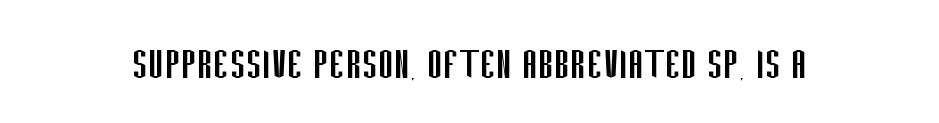
Bare-footed words on every line. Caption: standard tracking, unaltered. The passage shown is not bold in any degree. A typesetter would call this proportional, since set widths differ per character. This sample uses a sans-serif face. Does the lettering tilt? It doesn't — this is upright.
